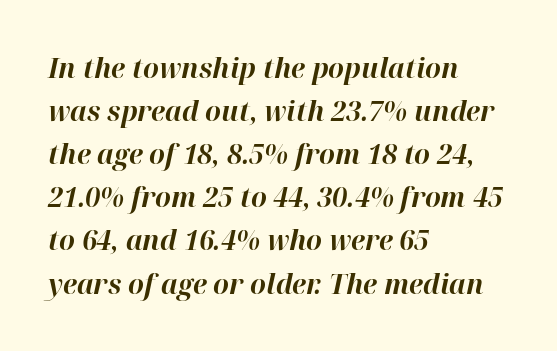
{"italic": "yes", "lean": "right", "slant_degrees": 12, "bold": "yes", "weight": "bold", "width": "normal", "stroke_contrast": "high", "x_height": "medium", "monospaced": "no", "underline": "no", "align": "left", "line_spacing": "normal", "line_spacing_ratio": 1.54, "letter_spacing": "normal", "letter_spacing_em": 0.0, "glyph_px": 28}
